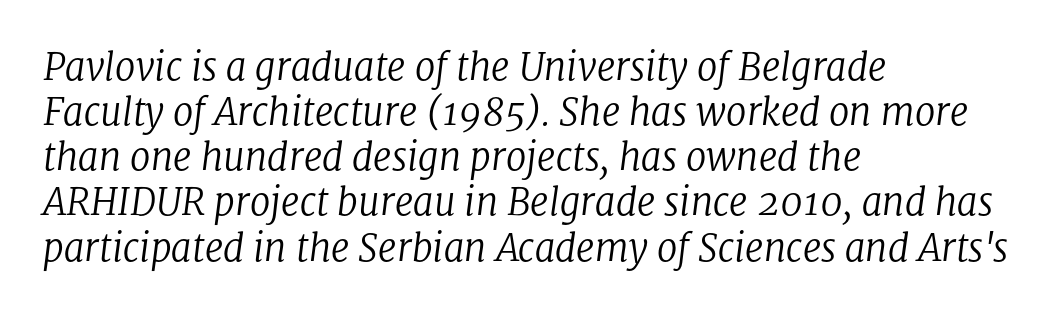
{"serif": "yes", "italic": "yes", "lean": "right", "slant_degrees": 8, "bold": "no", "weight": "regular", "width": "normal", "stroke_contrast": "low", "x_height": "medium", "monospaced": "no", "underline": "no", "align": "left", "line_spacing_ratio": 1.22, "letter_spacing": "normal", "letter_spacing_em": 0.0, "glyph_px": 37}
